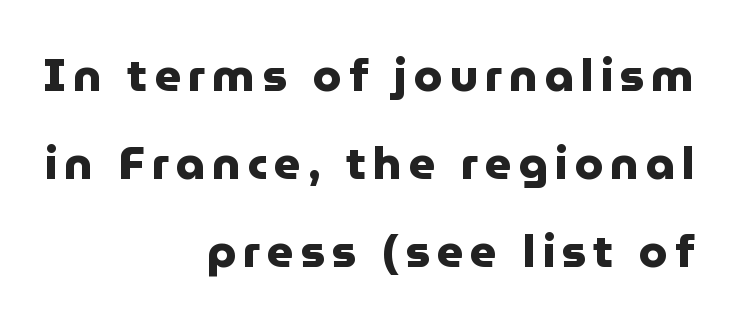
Q: Is the text bold? A: Yes.
Q: Is the text italic (slanted)? A: No, it is upright.
Q: Is the typeface a serif or a sans-serif typeface? A: Sans-serif.
Q: Is the text underlined? A: No.
Q: How is the paragraph aligned? A: Right-aligned.
Q: Is the spacing between lines tight, normal or loose? A: Loose.
Q: Width (condensed, normal, or wide)? A: Normal.
Q: Stroke contrast? A: Low.
Q: x-height? A: Medium.
Q: Monospaced? A: No.
